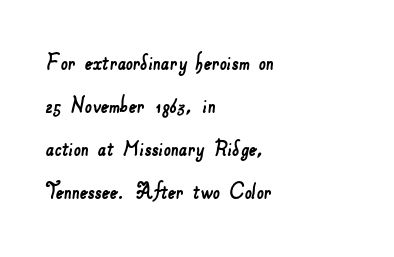
Q: Is the text underlined? A: No.
Q: How is the paragraph aligned? A: Left-aligned.
Q: Is the spacing between letters normal or unusually wide? A: Normal.
